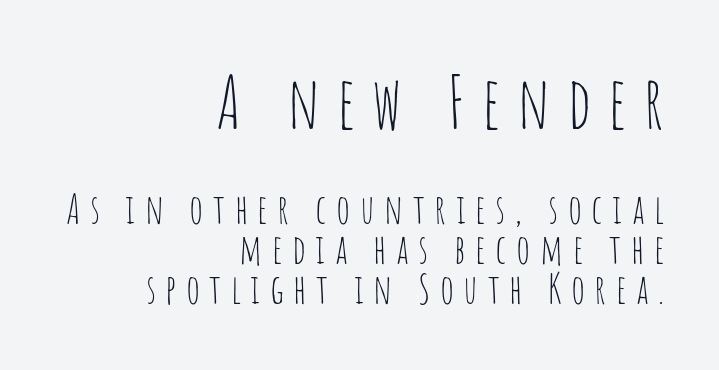
Here the first block reads like a headline and the second like body copy. These lines are composed in type without serifs. The glyphs are unaccompanied by any horizontal stroke below them. The letters advance in unequal steps, a hallmark of proportional type.
